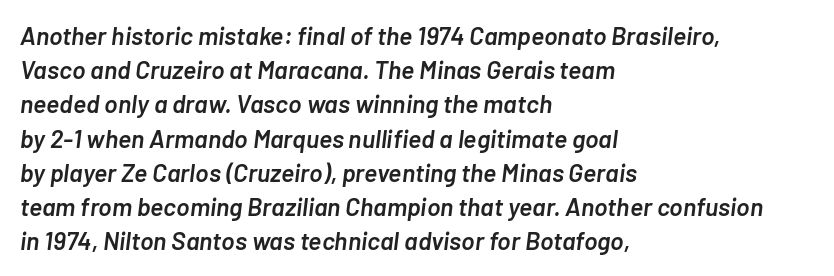
Q: Is the text bold? A: Semi-bold.
Q: Is the text italic (slanted)? A: Yes, it leans right by about 7 degrees.
Q: Is the text underlined? A: No.
Q: How is the paragraph aligned? A: Left-aligned.
Q: Is the spacing between letters normal or unusually wide? A: Normal.
Q: Is the spacing between lines tight, normal or loose? A: Normal.
